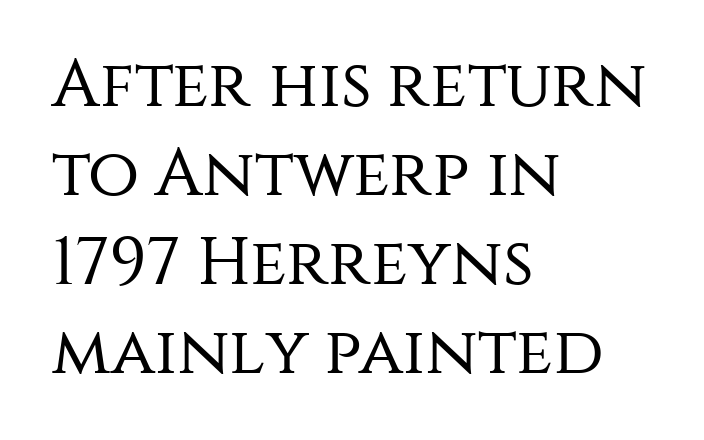
Nope, no serifs anywhere on these letters. It's the straight-up-and-down kind of type. No letter is thick-stroked: the sample isn't bold. The string is rendered with underlining switched off. Layout note: lines flush left.
